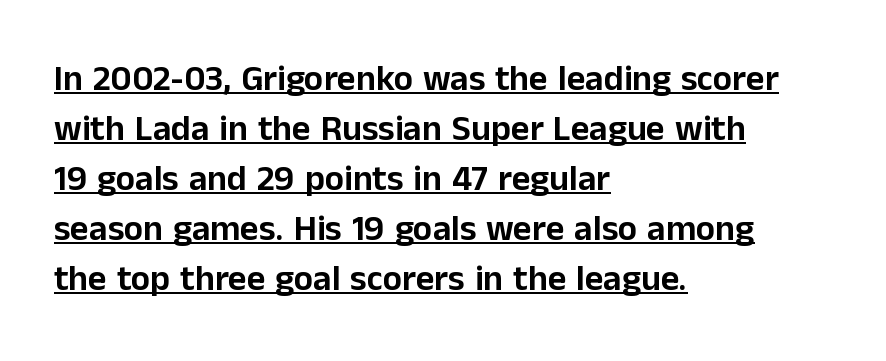
The image shows 36 px sans-serif type, upright; set left-aligned, normal line spacing (1.39x), normal letter spacing, underlined; low stroke contrast and a medium x-height.
